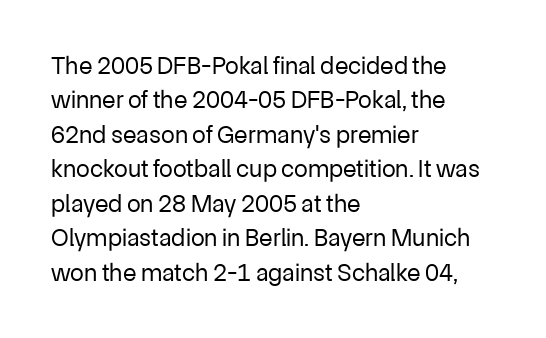
Q: Is the text bold? A: No.
Q: Is the text italic (slanted)? A: No, it is upright.
Q: Is the text underlined? A: No.
Q: How is the paragraph aligned? A: Left-aligned.
Q: Is the spacing between letters normal or unusually wide? A: Normal.
Q: Is the spacing between lines tight, normal or loose? A: Normal.
